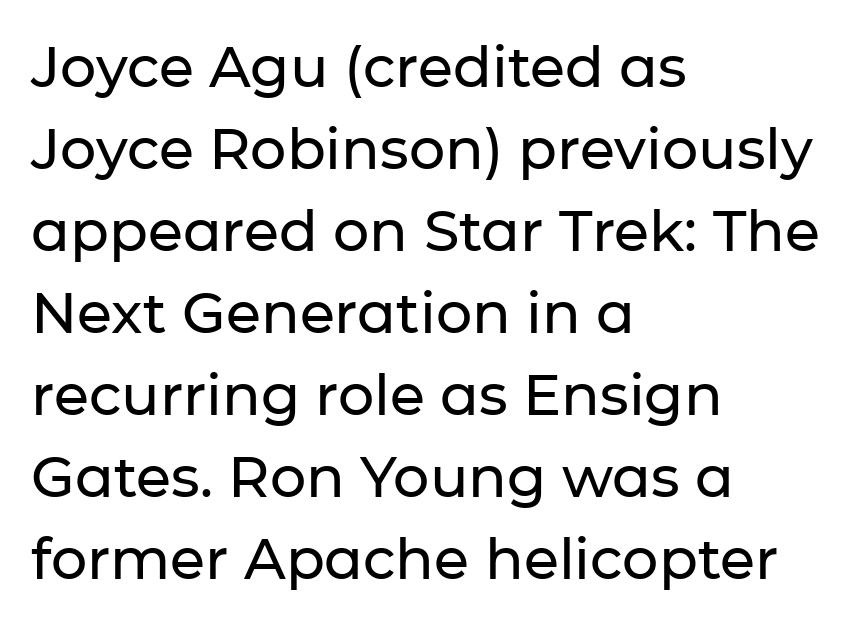
{"serif": "no", "italic": "no", "width": "normal", "stroke_contrast": "low", "x_height": "medium", "monospaced": "no", "underline": "no", "align": "left", "line_spacing": "normal", "line_spacing_ratio": 1.44, "letter_spacing": "normal", "letter_spacing_em": 0.0, "glyph_px": 57}
